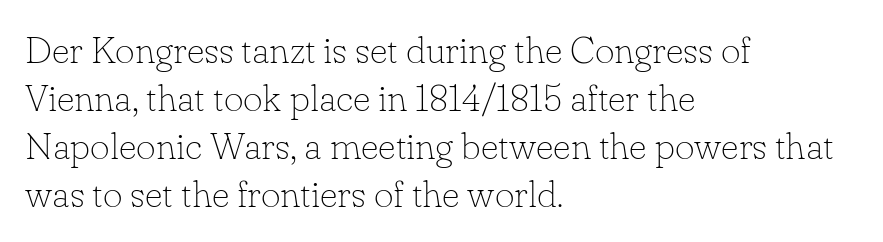
The foot of each line stays bare and open. You could not count columns in this text — the font is proportionally spaced. The gaps between neighbouring characters are ordinary and unremarkable. Posture: vertical.
